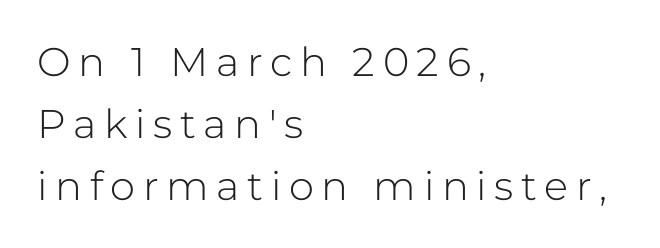
{"serif": "no", "italic": "no", "bold": "no", "weight": "light", "width": "normal", "stroke_contrast": "low", "x_height": "medium", "monospaced": "no", "underline": "no", "align": "left", "line_spacing": "normal", "line_spacing_ratio": 1.55, "glyph_px": 40}
